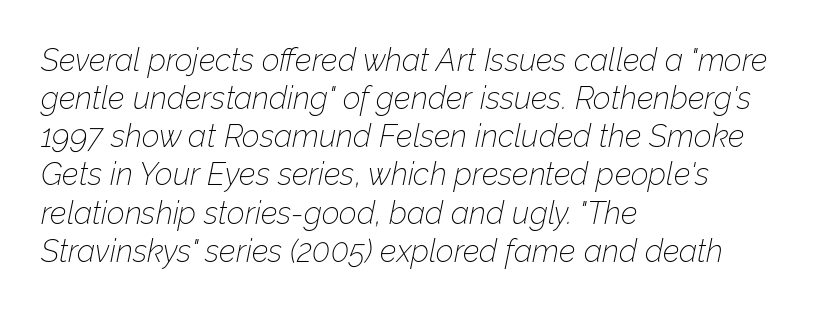
Counters stay open thanks to moderate or lighter strokes. Quick note: underline off. Tracking here is standard; glyphs follow each other at the usual distance. These lines are set flush left with a ragged right edge.
